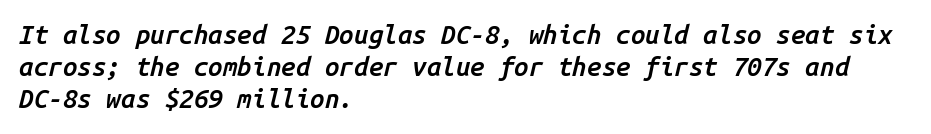
{"italic": "yes", "lean": "right", "slant_degrees": 14, "bold": "semi", "underline": "no", "align": "left", "line_spacing_ratio": 1.23, "letter_spacing": "normal", "letter_spacing_em": 0.0, "glyph_px": 26}
